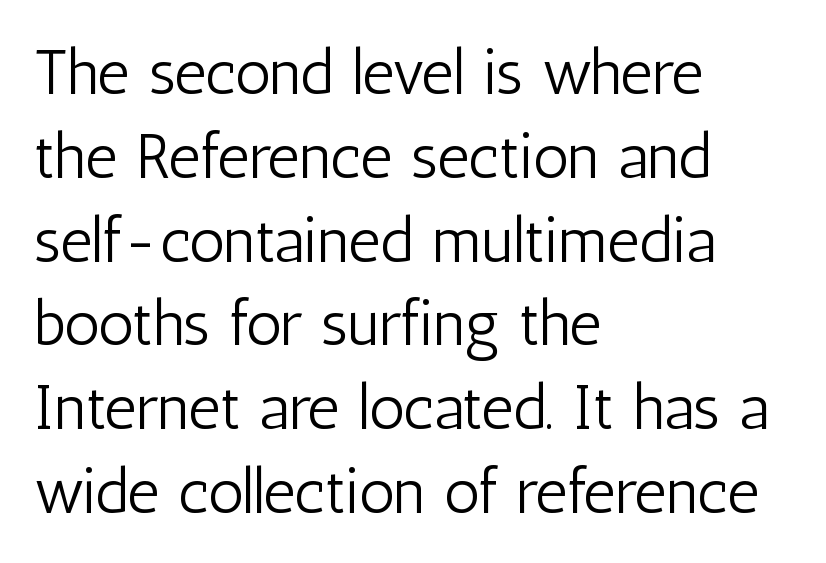
Teacher's note: observe the even left margin — that is flush-left alignment. Bold? No — there's no thickening of the strokes. Baseline-to-baseline distance is the conventional proportion of letter height. The face used here is proportionally spaced, like ordinary book or web type. It's the straight-up-and-down kind of type.
